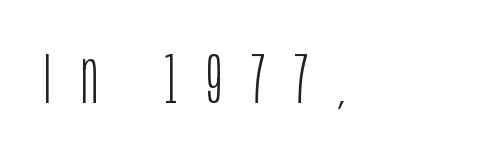
The font family rendered here belongs to the sans-serif group. Italic? Not at all — the glyphs are vertical. Loose tracking; the words dissolve into strings of separated letters. Weight: not bold — regular or lighter. Do the characters align in a grid? No, the font is proportional.
